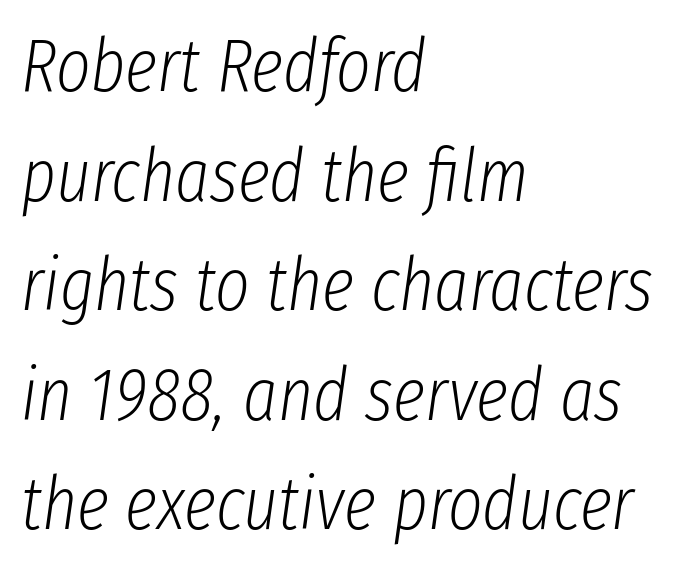
{"italic": "yes", "lean": "right", "slant_degrees": 8, "bold": "no", "weight": "light", "width": "condensed", "stroke_contrast": "low", "x_height": "medium", "monospaced": "no", "underline": "no", "align": "left", "line_spacing": "normal", "line_spacing_ratio": 1.48, "letter_spacing": "normal", "letter_spacing_em": 0.0, "glyph_px": 74}
